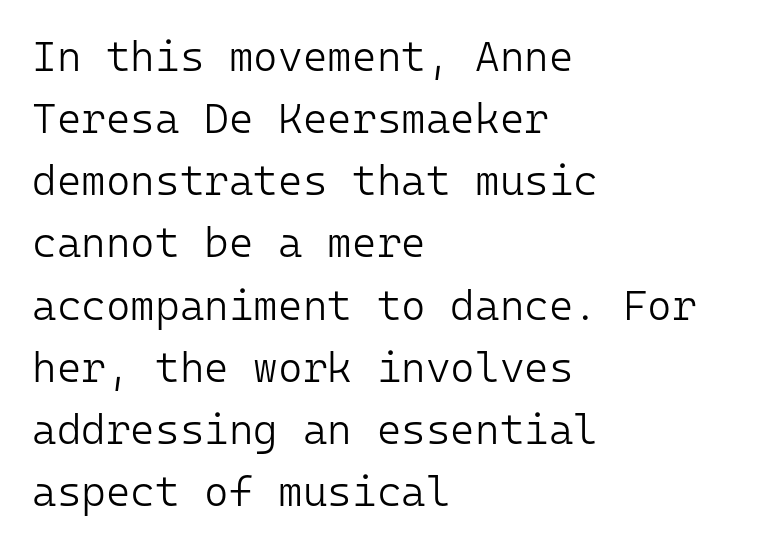
Q: Is the text bold? A: No.
Q: Is the text italic (slanted)? A: No, it is upright.
Q: Is the typeface a serif or a sans-serif typeface? A: Sans-serif.
Q: Is the text underlined? A: No.
Q: How is the paragraph aligned? A: Left-aligned.
Q: Is the spacing between letters normal or unusually wide? A: Normal.
Q: Is the spacing between lines tight, normal or loose? A: Normal.
Q: Width (condensed, normal, or wide)? A: Normal.
Q: Stroke contrast? A: Low.
Q: x-height? A: Medium.
Q: Monospaced? A: Yes.
